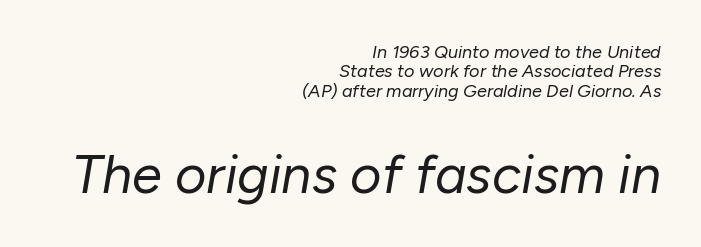
{"italic": "yes", "lean": "right", "slant_degrees": 10, "bold": "no", "weight": "regular", "width": "normal", "stroke_contrast": "low", "x_height": "medium", "monospaced": "no", "underline": "no", "align": "right", "line_spacing": "tight", "line_spacing_ratio": 1.07, "letter_spacing": "normal", "letter_spacing_em": 0.0, "larger_block": "second", "size_ratio": 3.0, "glyph_px": 54}
